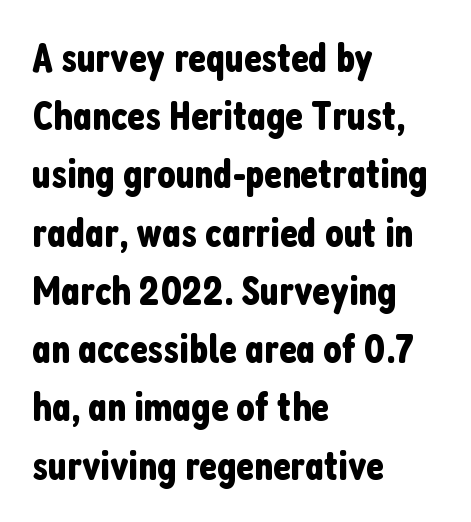
The image shows 41 px condensed sans-serif type, upright; set left-aligned, normal line spacing (1.42x), normal letter spacing, not underlined; low stroke contrast and a medium x-height.
